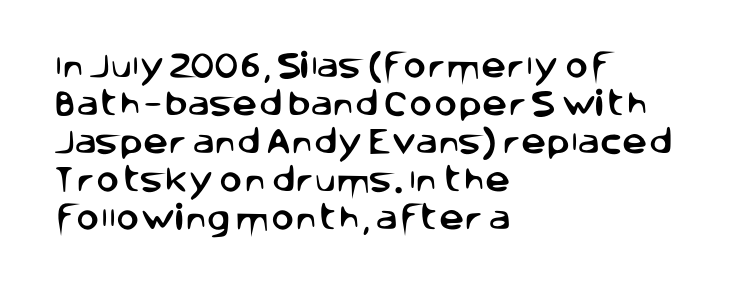
{"serif": "no", "italic": "no", "width": "normal", "stroke_contrast": "low", "x_height": "large", "monospaced": "no", "underline": "no", "align": "left", "line_spacing": "normal", "line_spacing_ratio": 1.36, "letter_spacing": "normal", "letter_spacing_em": 0.0, "glyph_px": 28}
